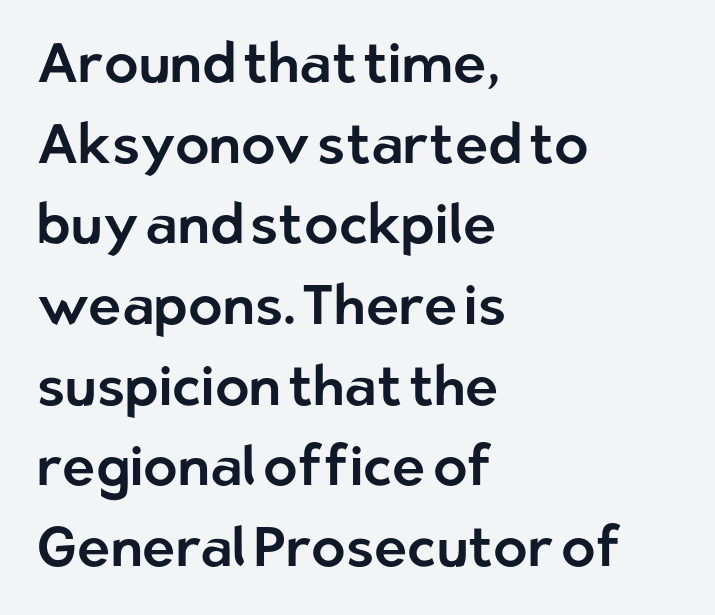
The image shows 56 px sans-serif type, upright; set left-aligned, normal line spacing (1.44x), normal letter spacing, not underlined; low stroke contrast and a medium x-height.
